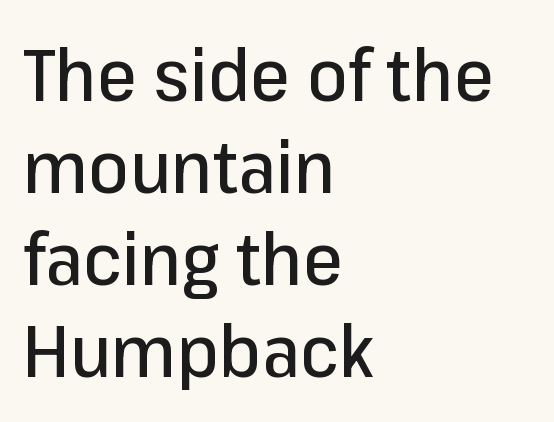
Q: Is the text italic (slanted)? A: No, it is upright.
Q: Is the typeface a serif or a sans-serif typeface? A: Sans-serif.
Q: Is the text underlined? A: No.
Q: How is the paragraph aligned? A: Left-aligned.
Q: Is the spacing between letters normal or unusually wide? A: Normal.
Q: Is the spacing between lines tight, normal or loose? A: Normal.
Q: Width (condensed, normal, or wide)? A: Normal.
Q: Stroke contrast? A: Low.
Q: x-height? A: Medium.
Q: Monospaced? A: No.
